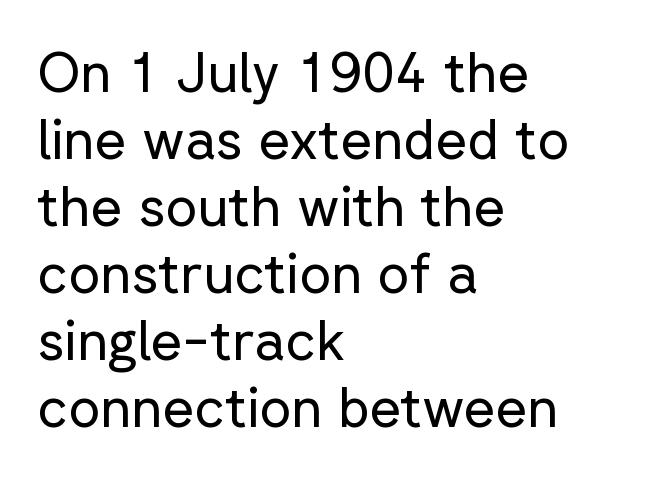
The image shows 55 px regular-weight sans-serif type, upright; set left-aligned, line spacing 1.22x, normal letter spacing, not underlined; low stroke contrast and a medium x-height.
